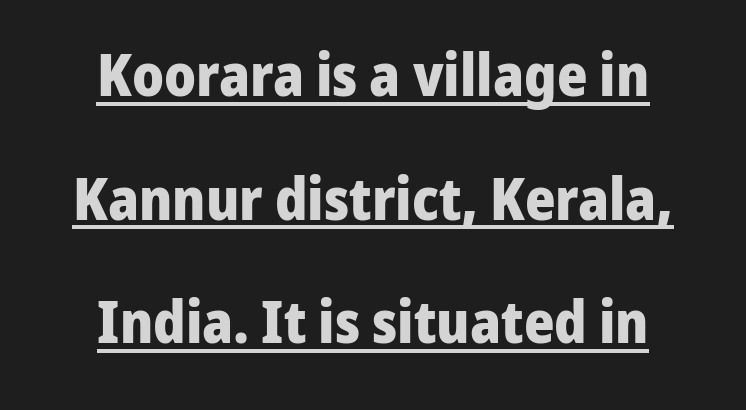
{"serif": "no", "italic": "no", "bold": "yes", "weight": "heavy", "width": "normal", "stroke_contrast": "low", "x_height": "medium", "monospaced": "no", "underline": "yes", "align": "center", "line_spacing": "loose", "line_spacing_ratio": 2.13, "letter_spacing": "normal", "letter_spacing_em": 0.0, "glyph_px": 58}
